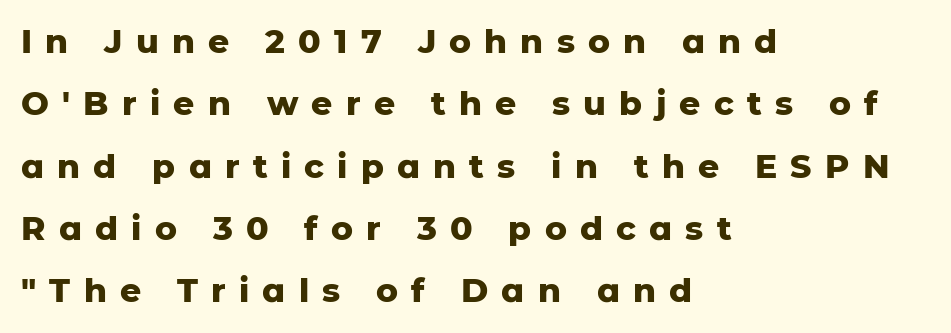
{"serif": "no", "italic": "no", "bold": "yes", "weight": "heavy", "width": "normal", "stroke_contrast": "low", "x_height": "medium", "monospaced": "no", "underline": "no", "align": "left", "line_spacing_ratio": 1.89, "letter_spacing": "wide", "letter_spacing_em": 0.4, "glyph_px": 33}
